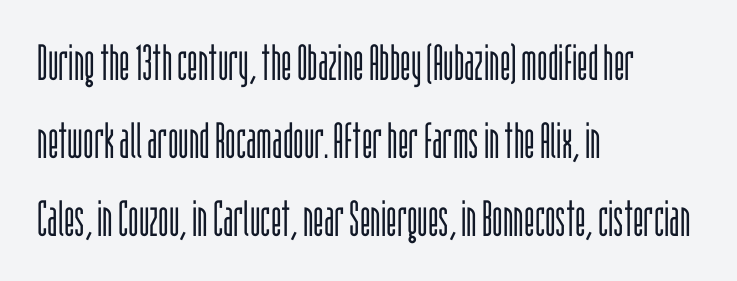
{"serif": "no", "italic": "no", "bold": "no", "weight": "light", "width": "condensed", "stroke_contrast": "low", "x_height": "large", "monospaced": "no", "underline": "no", "align": "left", "line_spacing": "normal", "line_spacing_ratio": 1.56, "letter_spacing": "normal", "letter_spacing_em": 0.0, "glyph_px": 50}
